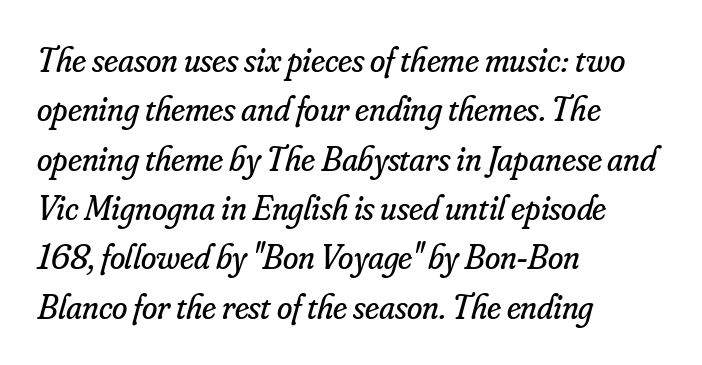
{"serif": "yes", "italic": "yes", "lean": "right", "slant_degrees": 16, "bold": "no", "weight": "regular", "width": "normal", "stroke_contrast": "low", "x_height": "small", "monospaced": "no", "underline": "no", "align": "left", "line_spacing": "normal", "line_spacing_ratio": 1.41, "letter_spacing": "normal", "letter_spacing_em": 0.0, "glyph_px": 35}
